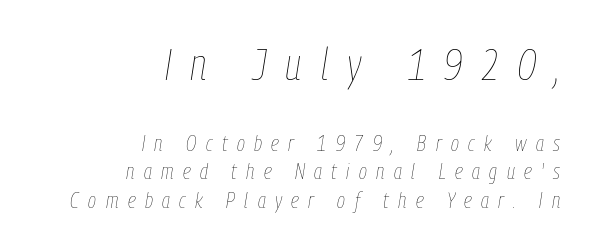
The baseline area is clear. Rendered with sloped, italic letterforms. Every row of glyphs terminates at an identical x-position on the right. Loose tracking; the words dissolve into strings of separated letters.
